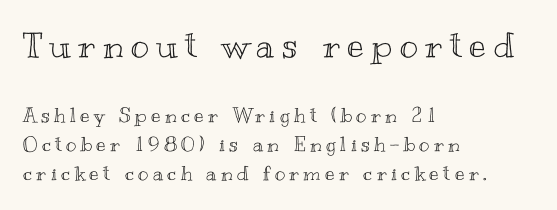
Q: Is the text italic (slanted)? A: No, it is upright.
Q: Is the text underlined? A: No.
Q: How is the paragraph aligned? A: Left-aligned.
Q: Is the spacing between letters normal or unusually wide? A: Unusually wide.
Q: Is the spacing between lines tight, normal or loose? A: Normal.
Q: Which block of text is set in a larger size, the first (top) or the second (bottom)? A: The first (top) one.
Q: Width (condensed, normal, or wide)? A: Wide.
Q: x-height? A: Small.
Q: Monospaced? A: No.
